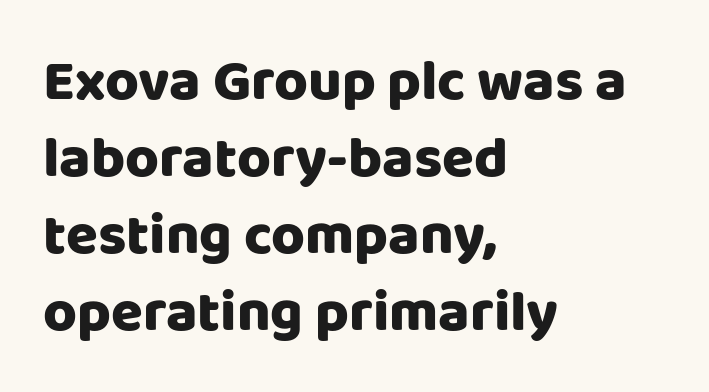
{"serif": "no", "italic": "no", "width": "normal", "stroke_contrast": "low", "x_height": "large", "monospaced": "no", "underline": "no", "align": "left", "line_spacing": "normal", "line_spacing_ratio": 1.33, "letter_spacing": "normal", "letter_spacing_em": 0.0, "glyph_px": 58}
